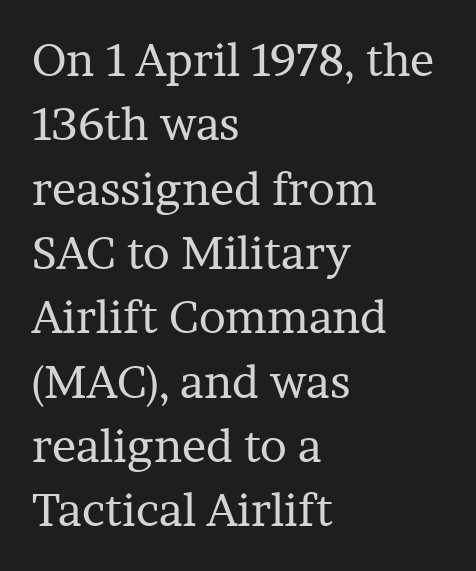
{"serif": "yes", "italic": "no", "bold": "no", "weight": "regular", "width": "normal", "stroke_contrast": "low", "x_height": "medium", "monospaced": "no", "underline": "no", "align": "left", "line_spacing": "normal", "line_spacing_ratio": 1.43, "letter_spacing": "normal", "letter_spacing_em": 0.0, "glyph_px": 45}
